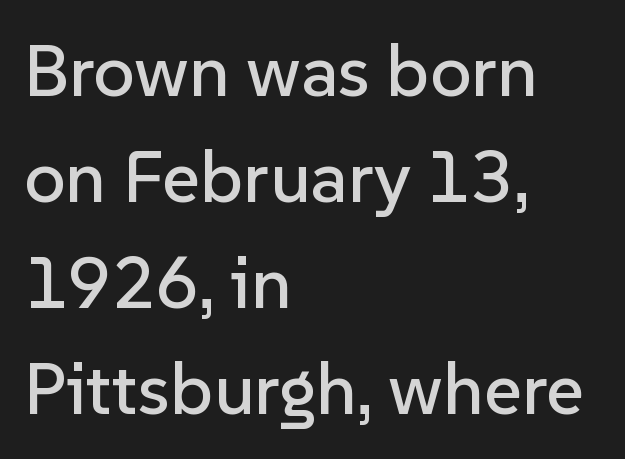
{"serif": "no", "italic": "no", "width": "normal", "stroke_contrast": "low", "x_height": "medium", "monospaced": "no", "underline": "no", "align": "left", "line_spacing": "normal", "line_spacing_ratio": 1.45, "letter_spacing": "normal", "letter_spacing_em": 0.0, "glyph_px": 73}
